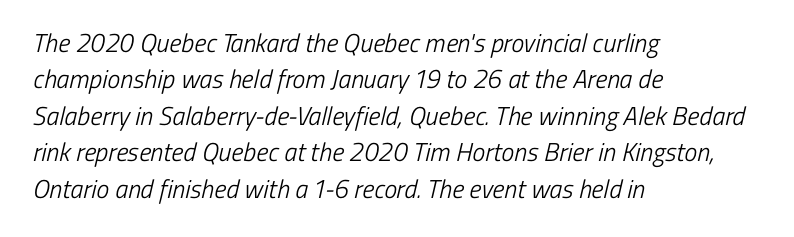
{"bold": "no", "underline": "no", "align": "left", "line_spacing": "normal", "line_spacing_ratio": 1.4, "letter_spacing": "normal", "letter_spacing_em": 0.0, "glyph_px": 26}
